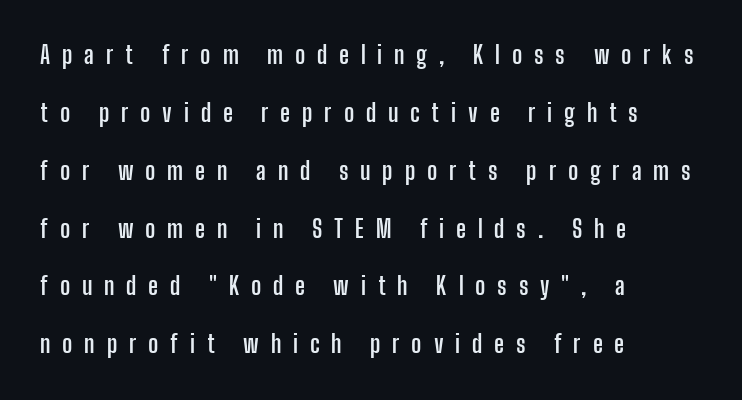
The image shows 24 px bold type, upright; set left-aligned, loose line spacing (2.41x), unusually wide letter spacing (+0.49 em), not underlined.
